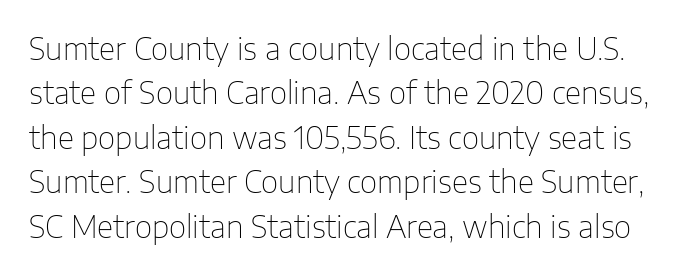
Q: Is the text bold? A: No.
Q: Is the text italic (slanted)? A: No, it is upright.
Q: Is the typeface a serif or a sans-serif typeface? A: Sans-serif.
Q: Is the text underlined? A: No.
Q: Is the spacing between letters normal or unusually wide? A: Normal.
Q: Is the spacing between lines tight, normal or loose? A: Normal.
Q: Width (condensed, normal, or wide)? A: Normal.
Q: Stroke contrast? A: Low.
Q: x-height? A: Medium.
Q: Monospaced? A: No.
